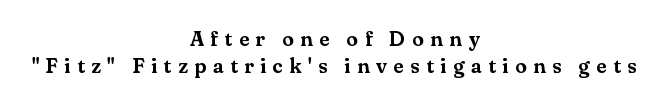
The image shows 21 px text type, upright; set centered, normal line spacing (1.3x), unusually wide letter spacing (+0.31 em), not underlined.
